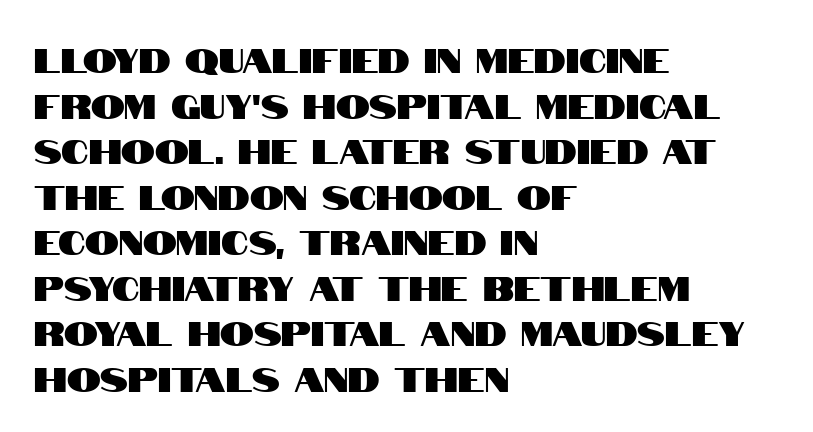
Q: Is the text italic (slanted)? A: No, it is upright.
Q: Is the typeface a serif or a sans-serif typeface? A: Sans-serif.
Q: Is the text underlined? A: No.
Q: How is the paragraph aligned? A: Left-aligned.
Q: Is the spacing between letters normal or unusually wide? A: Normal.
Q: Is the spacing between lines tight, normal or loose? A: Normal.
Q: Width (condensed, normal, or wide)? A: Condensed.
Q: Stroke contrast? A: High.
Q: x-height? A: Large.
Q: Monospaced? A: No.
